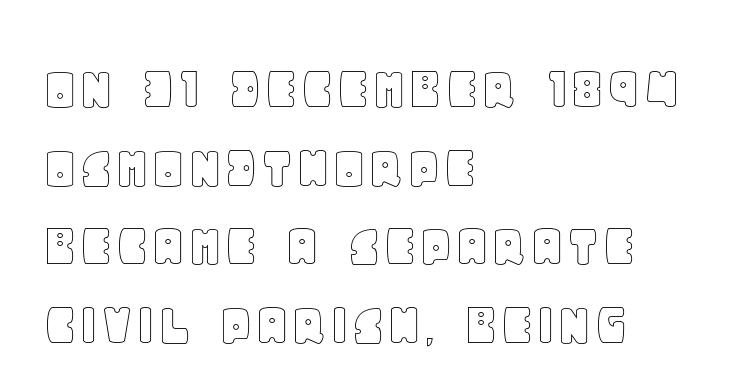
Evenly set lines give the paragraph a standard silhouette. Anything drawn beneath the words? Only blank space. A classic flush-left, rag-right setting is used for this passage. This sample has the flowing, uneven cadence of proportional lettering. The typography opts for an upright posture over an oblique one.
